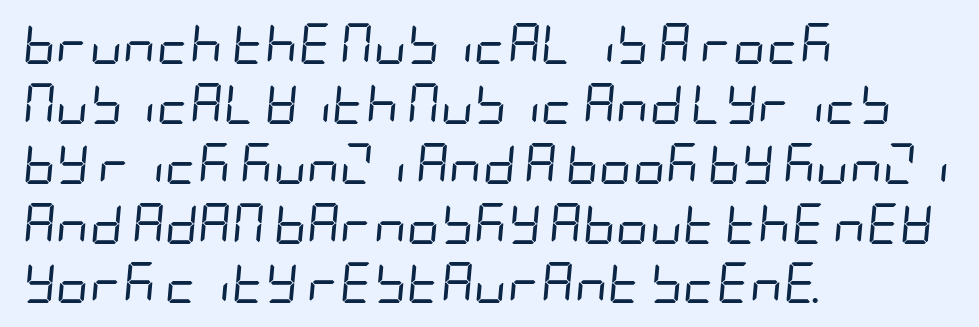
{"italic": "yes", "lean": "right", "slant_degrees": 5, "bold": "no", "weight": "regular", "width": "condensed", "stroke_contrast": "low", "x_height": "large", "underline": "no", "align": "left", "line_spacing": "normal", "line_spacing_ratio": 1.46, "letter_spacing": "normal", "letter_spacing_em": 0.0, "glyph_px": 41}
